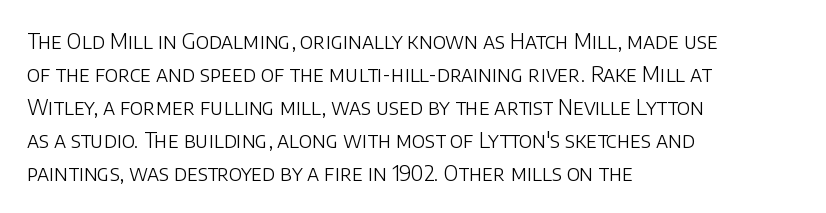
{"italic": "no", "bold": "no", "underline": "no", "align": "left", "line_spacing": "normal", "line_spacing_ratio": 1.57, "letter_spacing": "normal", "letter_spacing_em": 0.0, "glyph_px": 21}
